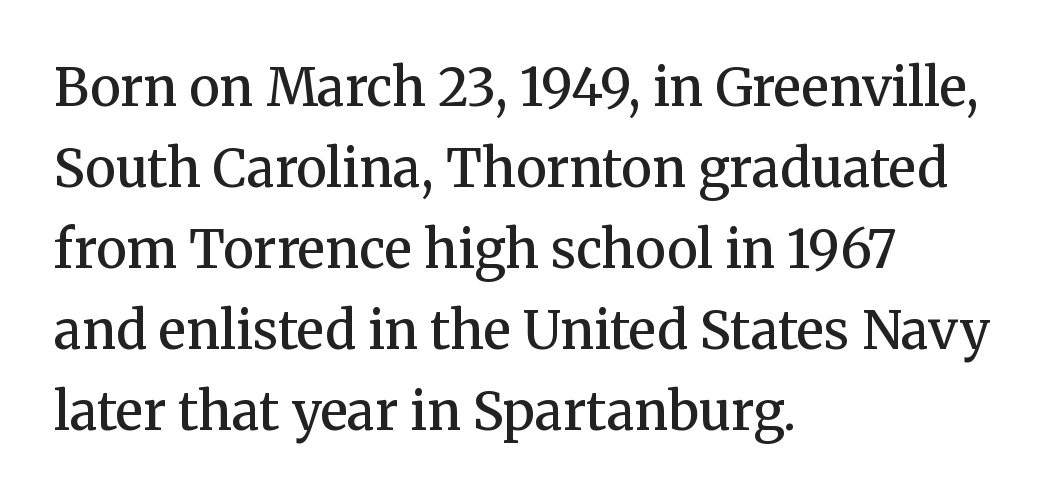
Q: Is the text bold? A: Semi-bold.
Q: Is the text italic (slanted)? A: No, it is upright.
Q: Is the typeface a serif or a sans-serif typeface? A: Serif.
Q: Is the text underlined? A: No.
Q: How is the paragraph aligned? A: Left-aligned.
Q: Is the spacing between letters normal or unusually wide? A: Normal.
Q: Is the spacing between lines tight, normal or loose? A: Normal.
Q: Width (condensed, normal, or wide)? A: Normal.
Q: Stroke contrast? A: Medium.
Q: x-height? A: Medium.
Q: Monospaced? A: No.
